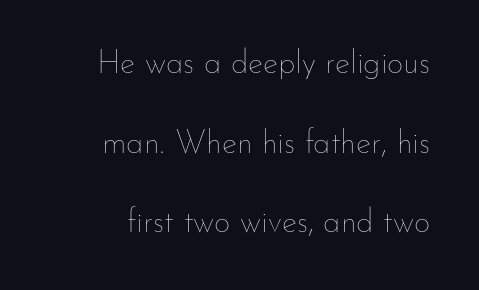
{"italic": "no", "bold": "no", "weight": "thin", "width": "normal", "stroke_contrast": "low", "x_height": "small", "monospaced": "no", "underline": "no", "line_spacing": "loose", "line_spacing_ratio": 2.49, "letter_spacing": "normal", "letter_spacing_em": 0.0, "glyph_px": 32}
